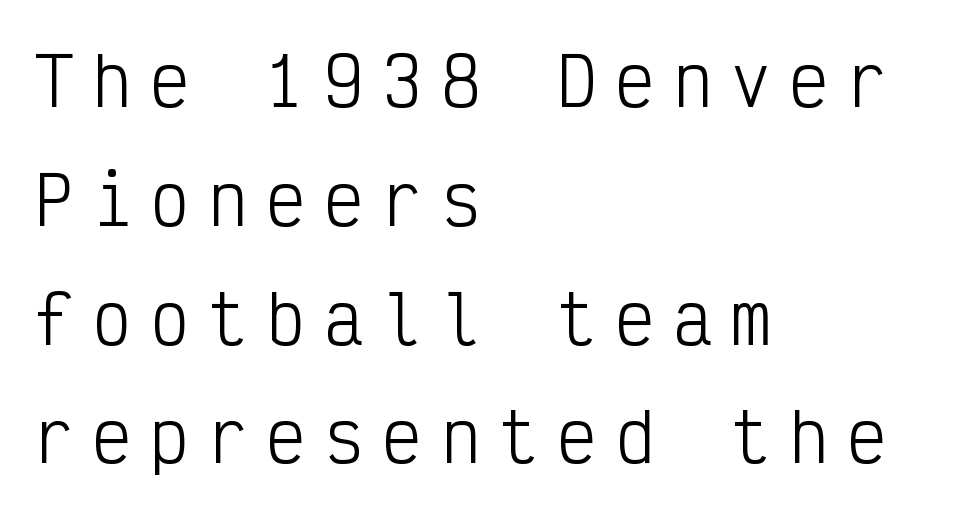
{"serif": "no", "italic": "no", "bold": "no", "weight": "light", "width": "condensed", "stroke_contrast": "low", "x_height": "medium", "monospaced": "yes", "underline": "no", "align": "left", "line_spacing_ratio": 1.8, "letter_spacing": "wide", "letter_spacing_em": 0.28, "glyph_px": 66}
